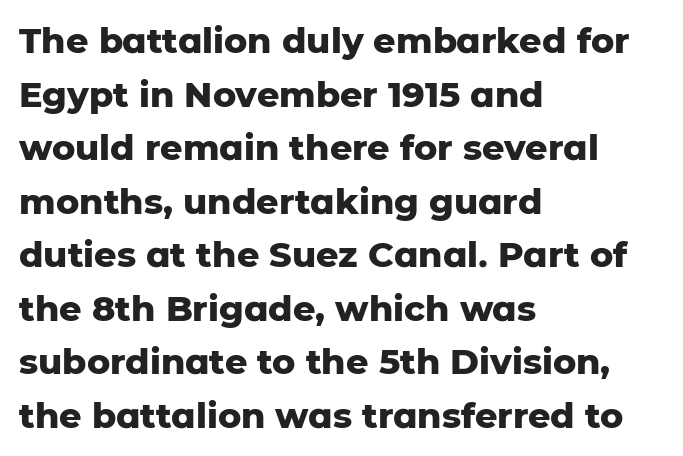
{"serif": "no", "italic": "no", "bold": "yes", "weight": "heavy", "width": "normal", "stroke_contrast": "low", "x_height": "medium", "monospaced": "no", "underline": "no", "align": "left", "line_spacing": "normal", "line_spacing_ratio": 1.53, "letter_spacing": "normal", "letter_spacing_em": 0.0, "glyph_px": 35}
